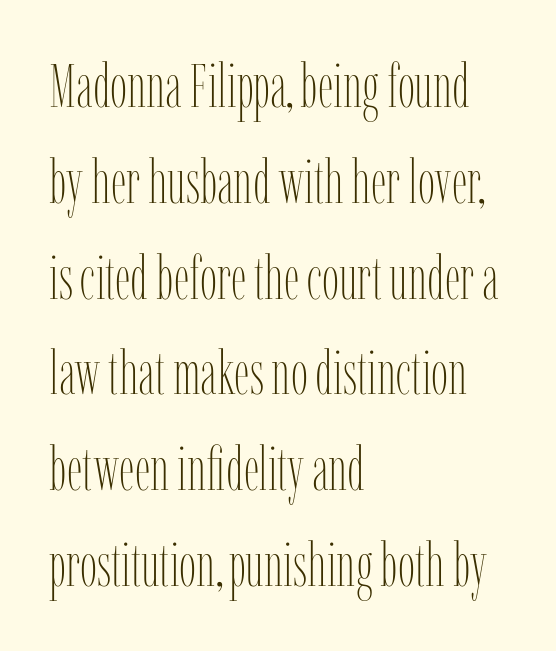
The image shows 61 px thin, condensed type, upright; set left-aligned, normal line spacing (1.57x), normal letter spacing, not underlined; low stroke contrast and a medium x-height.
